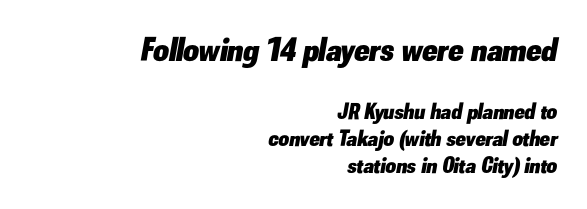
The image shows 34 px heavy type, italic (leaning right); set right-aligned, line spacing 1.19x, normal letter spacing, not underlined; the first (top) block is 1.48x larger; low stroke contrast and a small x-height.
